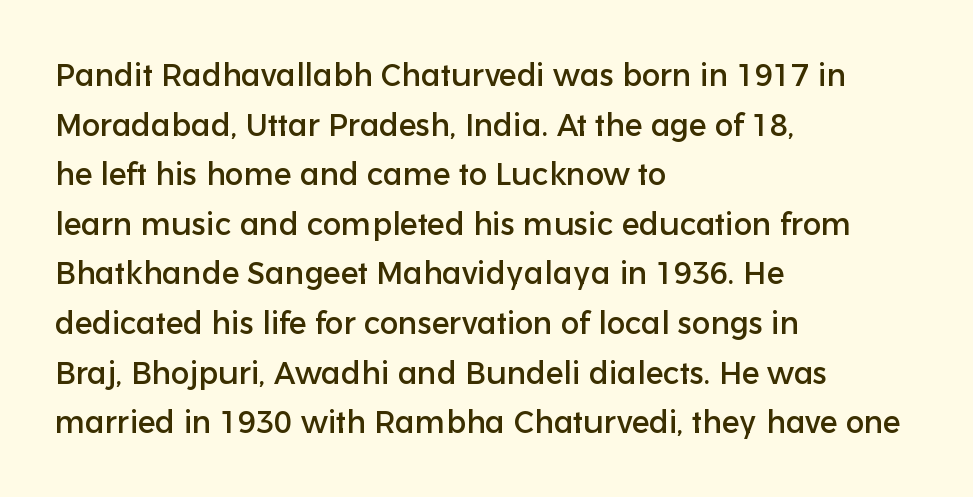
Q: Is the text italic (slanted)? A: No, it is upright.
Q: Is the typeface a serif or a sans-serif typeface? A: Sans-serif.
Q: Is the text underlined? A: No.
Q: How is the paragraph aligned? A: Left-aligned.
Q: Is the spacing between letters normal or unusually wide? A: Normal.
Q: Is the spacing between lines tight, normal or loose? A: Normal.
Q: Width (condensed, normal, or wide)? A: Normal.
Q: Stroke contrast? A: Low.
Q: x-height? A: Medium.
Q: Monospaced? A: No.
